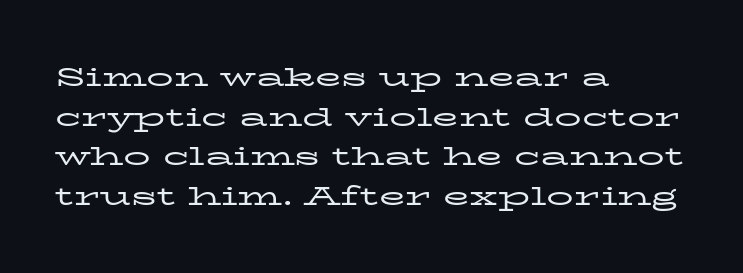
{"italic": "no", "bold": "no", "underline": "no", "align": "left", "line_spacing": "normal", "line_spacing_ratio": 1.47, "letter_spacing": "normal", "letter_spacing_em": 0.0, "glyph_px": 27}
